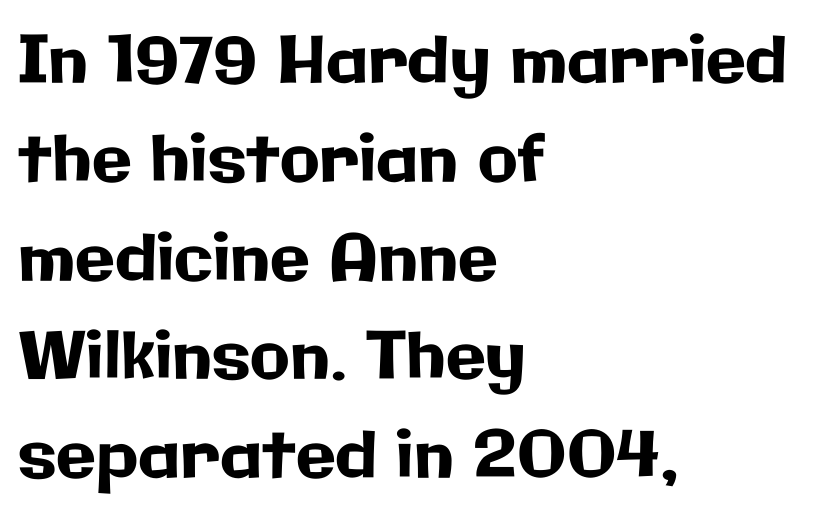
{"serif": "no", "italic": "no", "width": "normal", "stroke_contrast": "low", "x_height": "medium", "monospaced": "no", "underline": "no", "align": "left", "line_spacing": "normal", "line_spacing_ratio": 1.52, "letter_spacing": "normal", "letter_spacing_em": 0.0, "glyph_px": 65}
